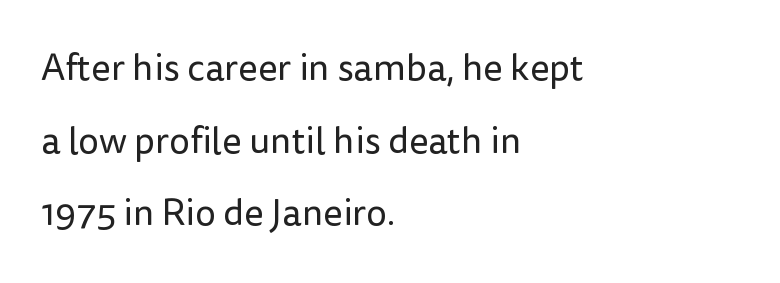
Q: Is the text bold? A: No.
Q: Is the text italic (slanted)? A: No, it is upright.
Q: Is the typeface a serif or a sans-serif typeface? A: Sans-serif.
Q: Is the text underlined? A: No.
Q: How is the paragraph aligned? A: Left-aligned.
Q: Is the spacing between letters normal or unusually wide? A: Normal.
Q: Is the spacing between lines tight, normal or loose? A: Loose.
Q: Width (condensed, normal, or wide)? A: Normal.
Q: Stroke contrast? A: Low.
Q: x-height? A: Medium.
Q: Monospaced? A: No.
